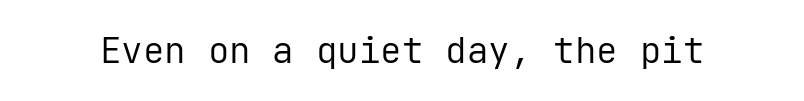
{"serif": "no", "italic": "no", "bold": "no", "weight": "regular", "width": "normal", "stroke_contrast": "low", "x_height": "medium", "monospaced": "yes", "underline": "no", "letter_spacing": "normal", "letter_spacing_em": 0.0, "glyph_px": 36}
